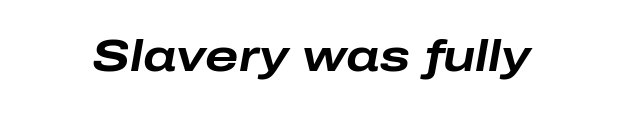
The image shows 44 px bold, wide type, italic (leaning right); set normal letter spacing, not underlined; low stroke contrast and a medium x-height.
